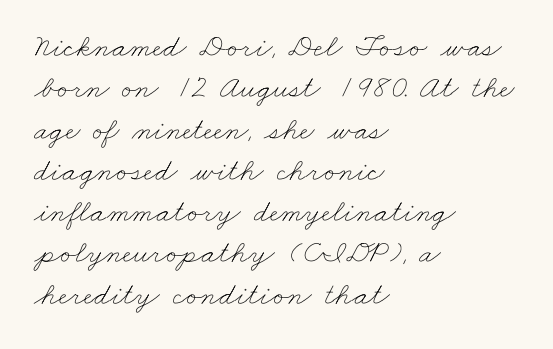
The image shows 32 px thin, wide type; set left-aligned, normal line spacing (1.29x), normal letter spacing, not underlined; low stroke contrast and a small x-height.
